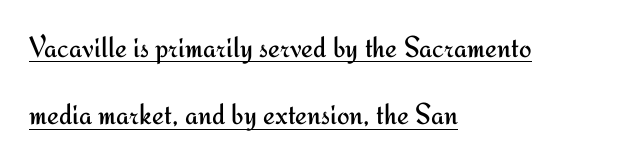
{"serif": "no", "italic": "no", "bold": "no", "weight": "regular", "width": "normal", "stroke_contrast": "medium", "x_height": "small", "monospaced": "no", "underline": "yes", "align": "left", "line_spacing": "loose", "line_spacing_ratio": 2.25, "letter_spacing": "normal", "letter_spacing_em": 0.0, "glyph_px": 30}
